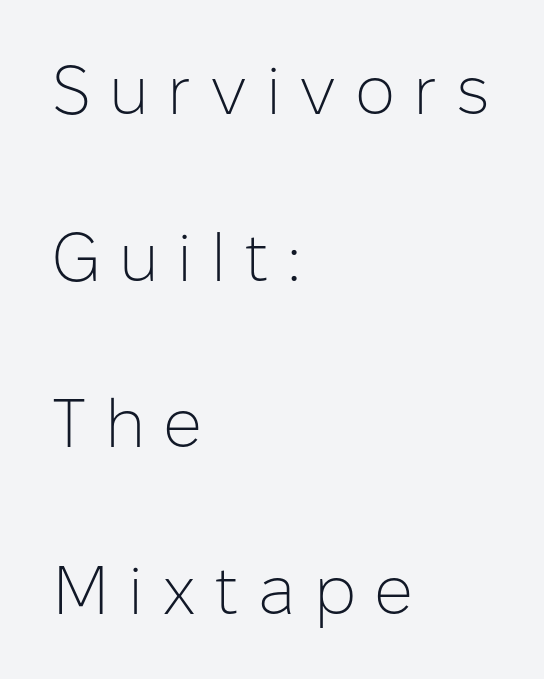
{"serif": "no", "italic": "no", "bold": "no", "weight": "light", "width": "normal", "stroke_contrast": "low", "x_height": "medium", "monospaced": "no", "underline": "no", "align": "left", "line_spacing": "loose", "line_spacing_ratio": 2.45, "letter_spacing": "wide", "letter_spacing_em": 0.27, "glyph_px": 68}
